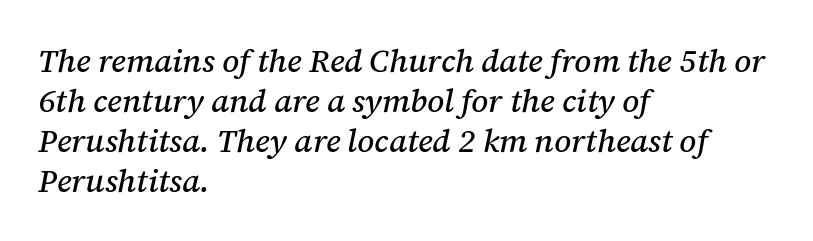
{"serif": "yes", "italic": "yes", "lean": "right", "slant_degrees": 12, "width": "normal", "stroke_contrast": "medium", "x_height": "medium", "monospaced": "no", "underline": "no", "align": "left", "line_spacing": "normal", "line_spacing_ratio": 1.25, "letter_spacing": "normal", "letter_spacing_em": 0.0, "glyph_px": 32}
